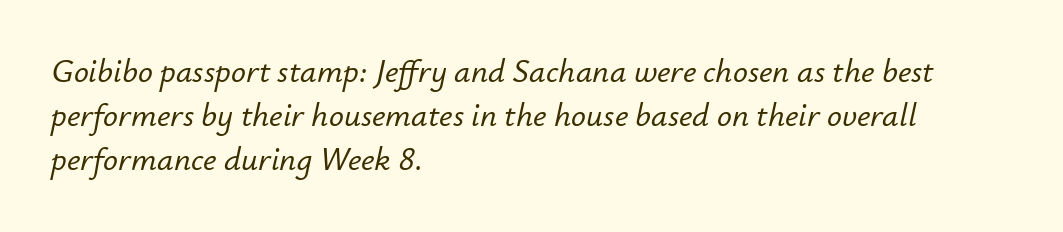
The image shows 33 px text type, italic (leaning right); set left-aligned, normal line spacing (1.34x), normal letter spacing, not underlined; low stroke contrast and a small x-height.
